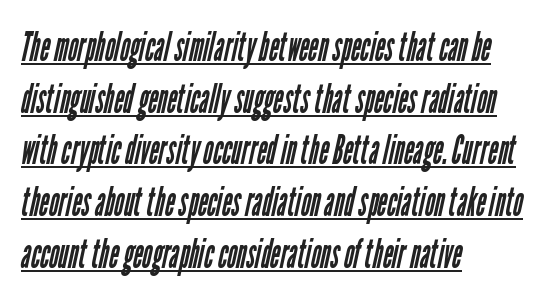
Q: Is the text bold? A: No.
Q: Is the typeface a serif or a sans-serif typeface? A: Sans-serif.
Q: Is the text underlined? A: Yes.
Q: How is the paragraph aligned? A: Left-aligned.
Q: Is the spacing between letters normal or unusually wide? A: Normal.
Q: Width (condensed, normal, or wide)? A: Condensed.
Q: Stroke contrast? A: Low.
Q: x-height? A: Medium.
Q: Monospaced? A: No.
